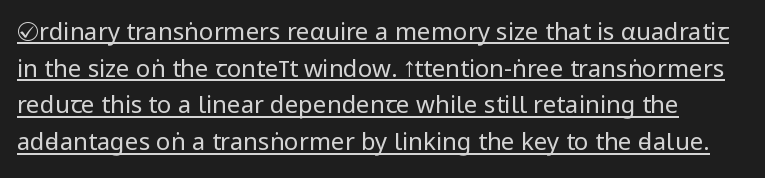
Q: Is the text bold? A: No.
Q: Is the text italic (slanted)? A: No, it is upright.
Q: Is the text underlined? A: Yes.
Q: Is the spacing between letters normal or unusually wide? A: Normal.
Q: Is the spacing between lines tight, normal or loose? A: Normal.
